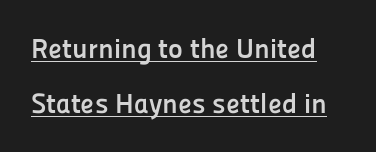
{"serif": "no", "italic": "no", "bold": "yes", "weight": "semibold", "width": "normal", "stroke_contrast": "low", "x_height": "medium", "monospaced": "no", "underline": "yes", "line_spacing": "loose", "line_spacing_ratio": 1.97, "letter_spacing": "normal", "letter_spacing_em": 0.0, "glyph_px": 28}
